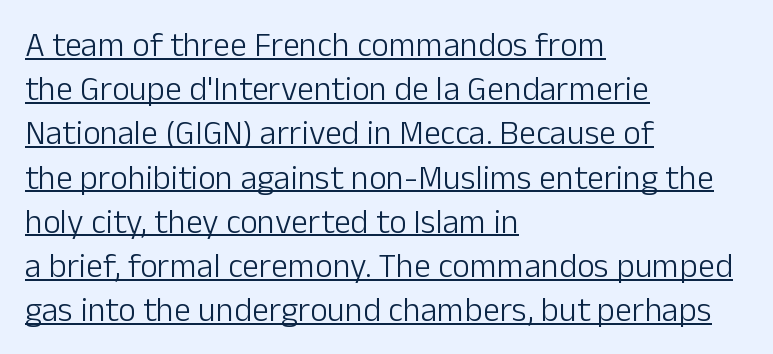
This sample is left-justified, so line endings fall wherever the words run out. This rendering leaves character spacing at its baseline value. A sans-serif font was chosen for this passage. Posture: straight, roman, zero tilt. This is not heavy type; no bold has been used. Horizontal bands of white between lines are of average thickness.
